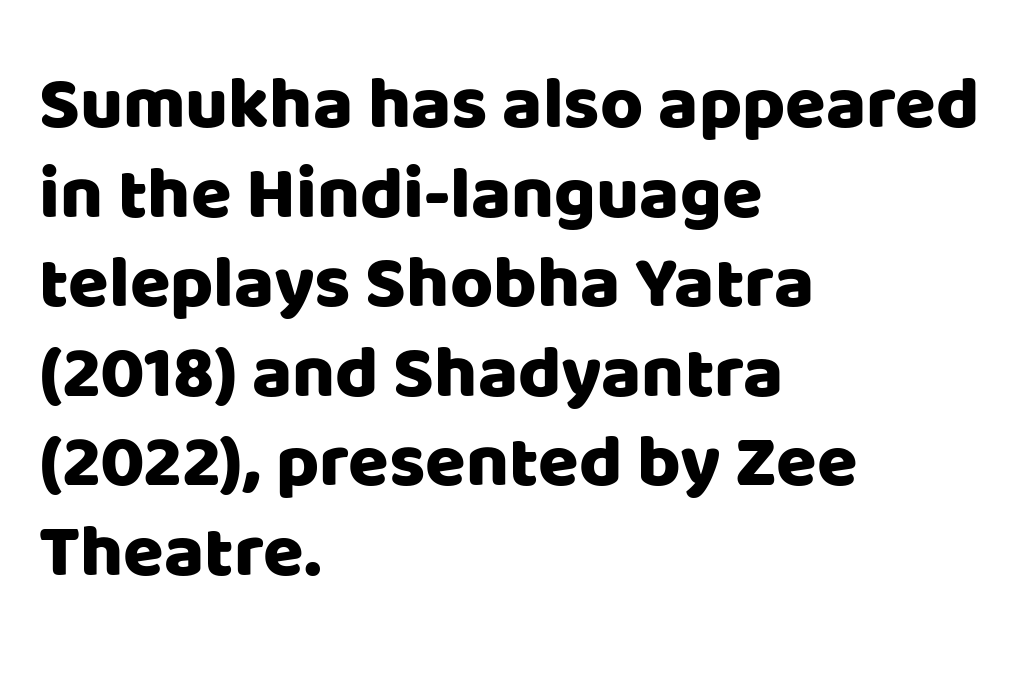
The image shows 74 px sans-serif type, upright; set left-aligned, line spacing 1.21x, normal letter spacing, not underlined; low stroke contrast and a large x-height.
